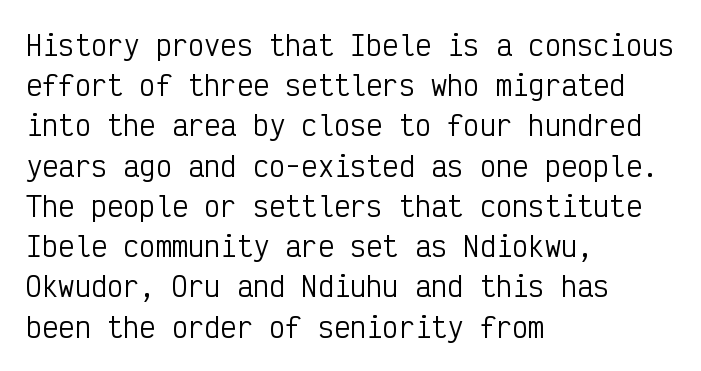
Q: Is the text bold? A: No.
Q: Is the text italic (slanted)? A: No, it is upright.
Q: Is the text underlined? A: No.
Q: How is the paragraph aligned? A: Left-aligned.
Q: Is the spacing between letters normal or unusually wide? A: Normal.
Q: Is the spacing between lines tight, normal or loose? A: Normal.
